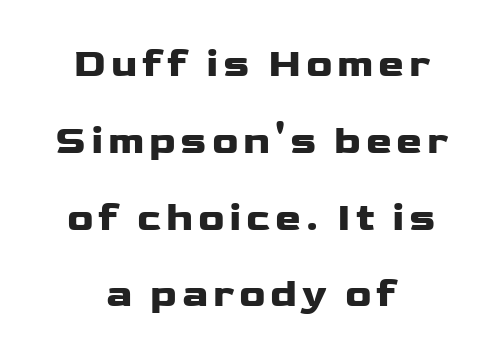
Q: Is the text bold? A: Yes.
Q: Is the text italic (slanted)? A: No, it is upright.
Q: Is the typeface a serif or a sans-serif typeface? A: Sans-serif.
Q: Is the text underlined? A: No.
Q: How is the paragraph aligned? A: Centered.
Q: Is the spacing between lines tight, normal or loose? A: Loose.
Q: Width (condensed, normal, or wide)? A: Wide.
Q: Stroke contrast? A: Low.
Q: x-height? A: Medium.
Q: Monospaced? A: No.
